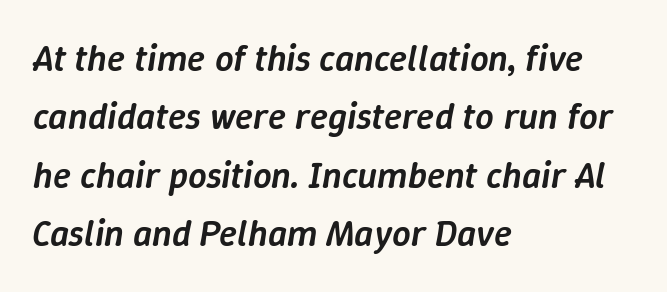
The image shows 37 px semibold type, italic (leaning right); set left-aligned, normal line spacing (1.58x), normal letter spacing, not underlined; low stroke contrast and a medium x-height.
